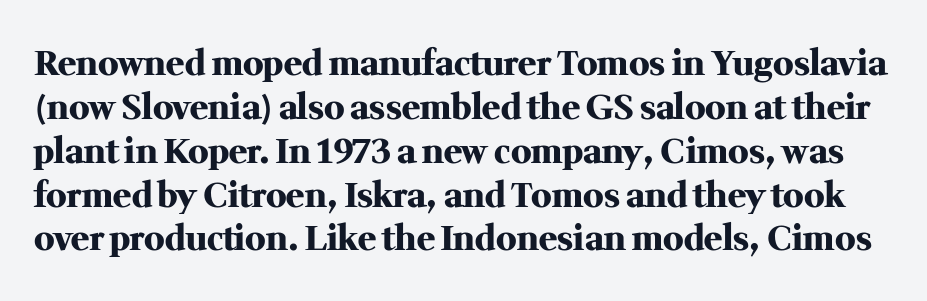
You could call the tracking neutral — neither tight nor loose. The line-height multiplier appears to be the usual default. The text was rendered using a seriffed face with decorative stroke endings. Varying glyph widths throughout — classic text-font behaviour. A clean baseline with only descenders dipping below it. Posture: straight, roman, zero tilt.
